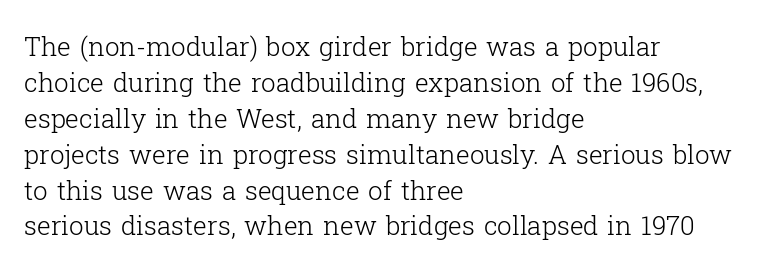
The image shows 26 px text type, upright; set left-aligned, normal line spacing (1.38x), normal letter spacing, not underlined.
